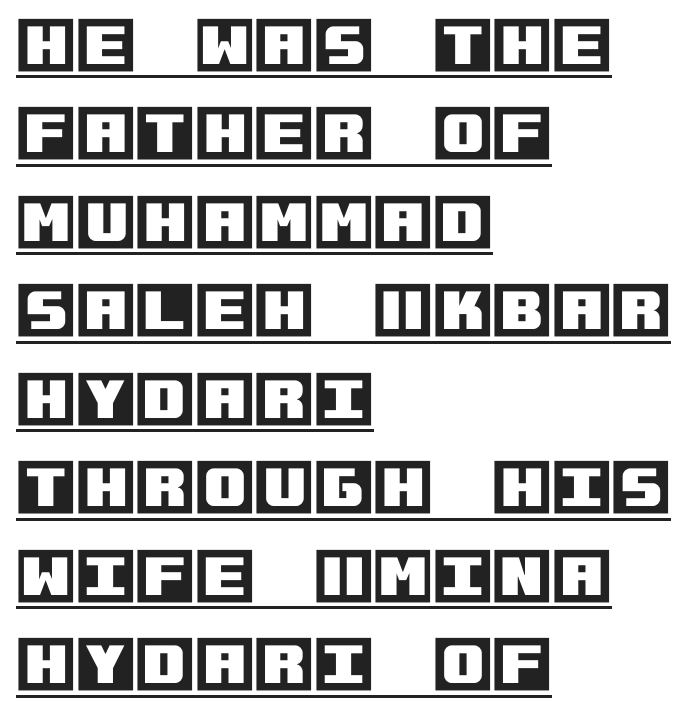
Q: Is the text italic (slanted)? A: No, it is upright.
Q: Is the text underlined? A: Yes.
Q: How is the paragraph aligned? A: Left-aligned.
Q: Is the spacing between letters normal or unusually wide? A: Normal.
Q: Is the spacing between lines tight, normal or loose? A: Normal.
Q: Width (condensed, normal, or wide)? A: Normal.
Q: x-height? A: Large.
